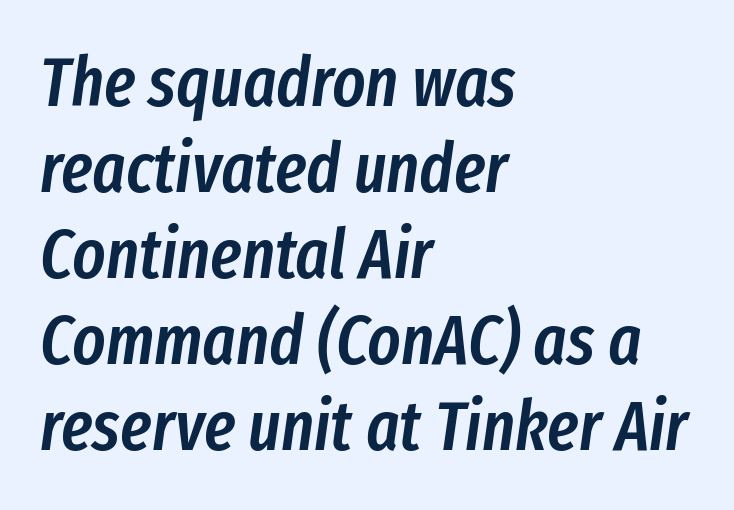
Which margin do the lines hug? The left one — the right edge is uneven. These lines keep a tight, regular rhythm from letter to letter. The passage shown is typed in a proportional face where columns would drift. Every character sits at an angle, as italics do. Descenders are the only things crossing below the line.
